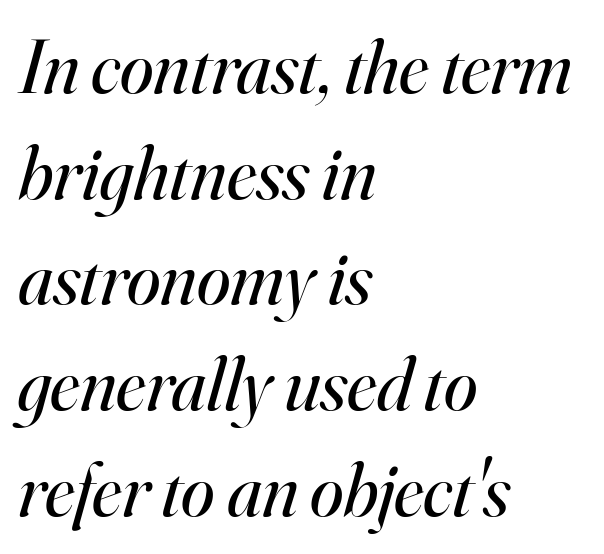
The image shows 76 px regular-weight serif type, italic (leaning right); set left-aligned, normal line spacing (1.39x), normal letter spacing, not underlined; high stroke contrast and a small x-height.
